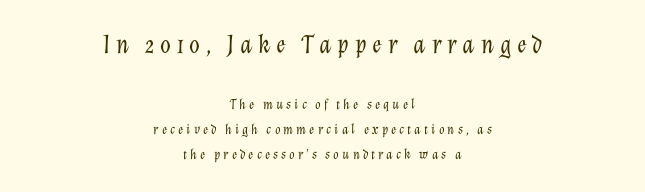
Q: Is the text bold? A: No.
Q: Is the text italic (slanted)? A: Yes, it leans right by about 12 degrees.
Q: Is the text underlined? A: No.
Q: How is the paragraph aligned? A: Centered.
Q: Is the spacing between letters normal or unusually wide? A: Unusually wide.
Q: Which block of text is set in a larger size, the first (top) or the second (bottom)? A: The first (top) one.
